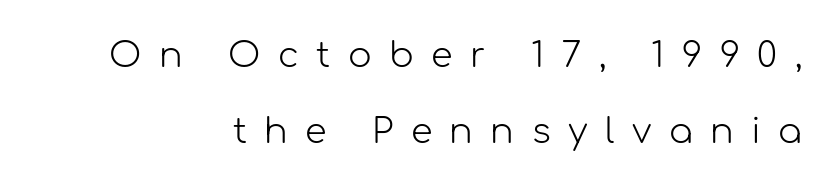
The typography opts for an upright posture over an oblique one. Bare-footed words on every line. Loose tracking; the words dissolve into strings of separated letters. Stems and bowls with no extra thickness — not bold. This sample uses a sans-serif face.
